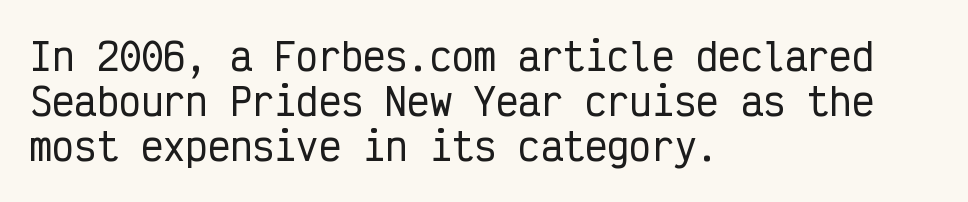
Q: Is the text italic (slanted)? A: No, it is upright.
Q: Is the typeface a serif or a sans-serif typeface? A: Sans-serif.
Q: Is the text underlined? A: No.
Q: How is the paragraph aligned? A: Left-aligned.
Q: Is the spacing between letters normal or unusually wide? A: Normal.
Q: Width (condensed, normal, or wide)? A: Condensed.
Q: Stroke contrast? A: Low.
Q: x-height? A: Medium.
Q: Monospaced? A: Yes.
